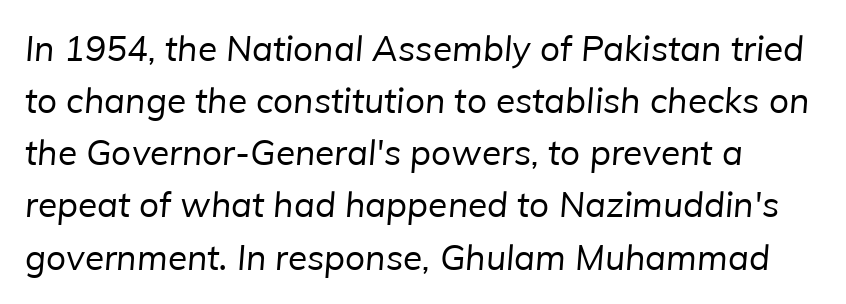
The image shows 35 px regular-weight sans-serif type; set normal line spacing (1.49x), normal letter spacing, not underlined; low stroke contrast and a medium x-height.
